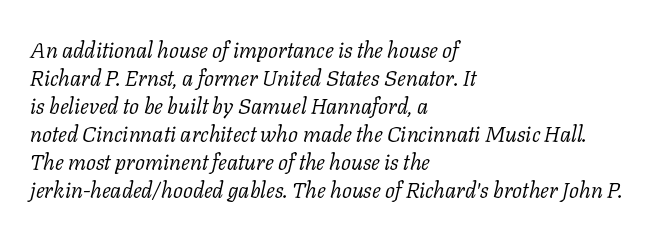
Just letters on the line, the space beneath them empty. The rag falls on the right side of this text block. Caption: standard tracking, unaltered. The passage shown leans; its letterforms are oblique.
